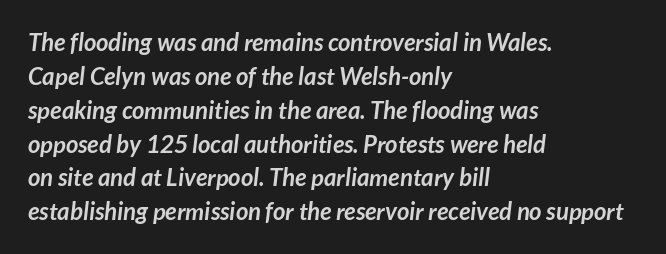
The image shows 24 px bold type; set left-aligned, normal line spacing (1.41x), normal letter spacing, not underlined.
